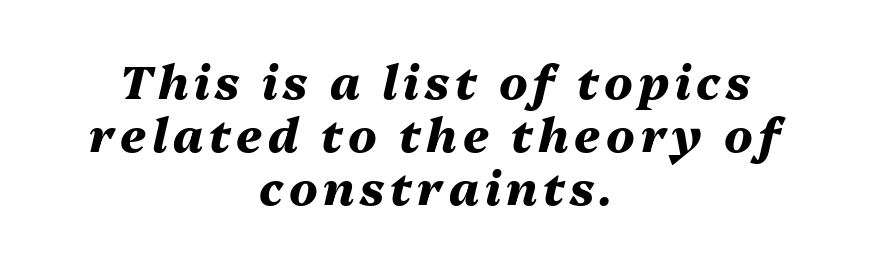
{"italic": "yes", "lean": "right", "slant_degrees": 13, "bold": "yes", "weight": "heavy", "width": "normal", "stroke_contrast": "medium", "x_height": "medium", "monospaced": "no", "underline": "no", "align": "center", "line_spacing": "tight", "line_spacing_ratio": 1.13, "glyph_px": 47}
